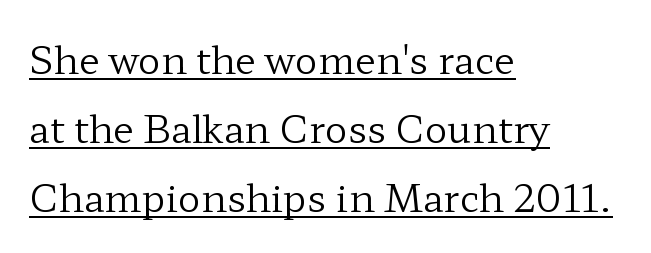
The image shows 38 px regular-weight, wide serif type, upright; set left-aligned, line spacing 1.82x, normal letter spacing, underlined; low stroke contrast and a medium x-height.
